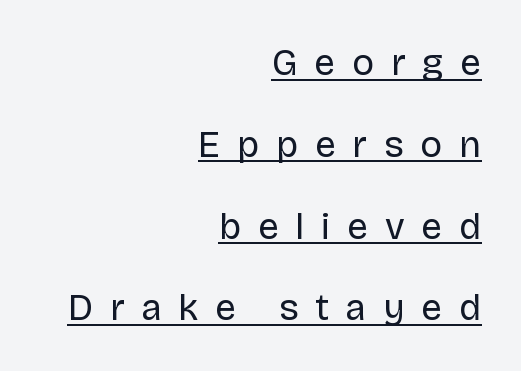
{"serif": "no", "italic": "no", "bold": "no", "weight": "regular", "width": "normal", "stroke_contrast": "low", "x_height": "large", "monospaced": "no", "underline": "yes", "align": "right", "line_spacing": "loose", "line_spacing_ratio": 2.21, "letter_spacing": "wide", "letter_spacing_em": 0.45, "glyph_px": 37}
